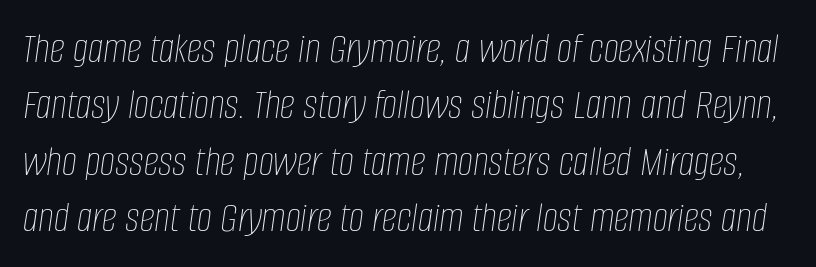
This rendering leaves character spacing at its baseline value. Leading matches the norm, producing a regular column. Tall strokes in this sample are angled rather than plumb. The strip under each line holds only bare page. These glyphs show unthickened strokes, regular width or finer. Here the designer chose a conventional face with non-uniform glyph widths.
